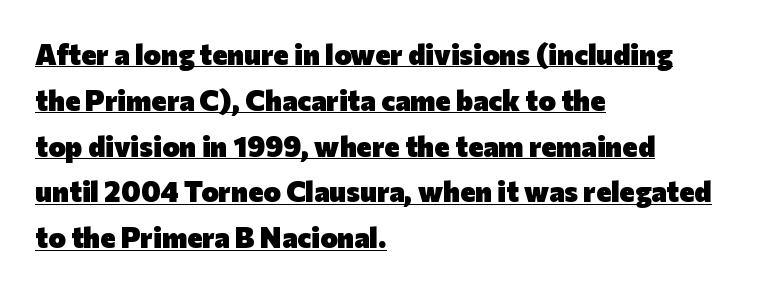
Q: Is the text bold? A: Yes.
Q: Is the text italic (slanted)? A: No, it is upright.
Q: Is the typeface a serif or a sans-serif typeface? A: Sans-serif.
Q: Is the text underlined? A: Yes.
Q: How is the paragraph aligned? A: Left-aligned.
Q: Is the spacing between letters normal or unusually wide? A: Normal.
Q: Is the spacing between lines tight, normal or loose? A: Normal.
Q: Width (condensed, normal, or wide)? A: Normal.
Q: Stroke contrast? A: Low.
Q: x-height? A: Medium.
Q: Monospaced? A: No.
